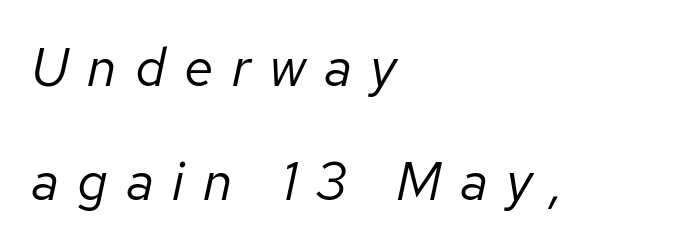
Quick note: underline off. Substantial extra tracking has been applied to these lines. Casual observation: everything's shoved over to the left. Stroke thickness stays within the range of a standard reading face or lighter.
